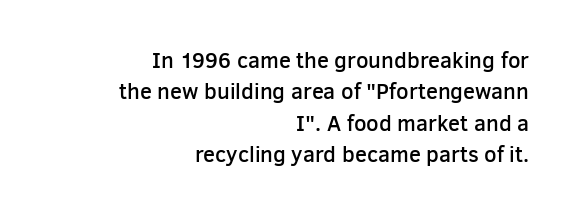
{"italic": "no", "bold": "semi", "underline": "no", "align": "right", "line_spacing": "normal", "line_spacing_ratio": 1.43, "letter_spacing": "normal", "letter_spacing_em": 0.0, "glyph_px": 22}
